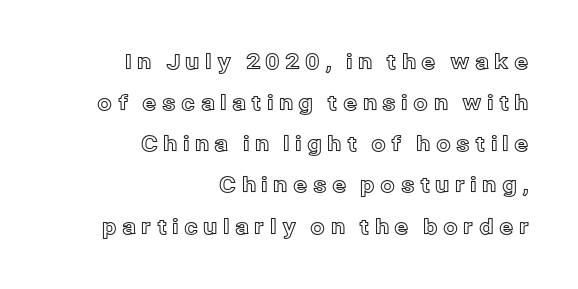
{"italic": "no", "underline": "no", "align": "right", "line_spacing": "loose", "line_spacing_ratio": 1.96, "letter_spacing": "wide", "letter_spacing_em": 0.25, "glyph_px": 21}
